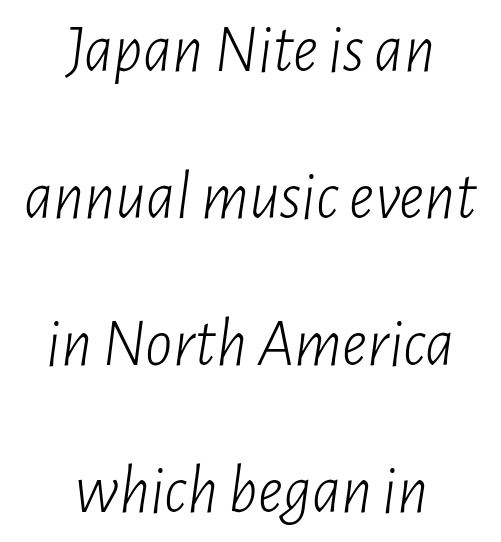
{"italic": "yes", "lean": "right", "slant_degrees": 7, "bold": "no", "weight": "light", "width": "condensed", "stroke_contrast": "low", "x_height": "medium", "monospaced": "no", "underline": "no", "align": "center", "line_spacing": "loose", "line_spacing_ratio": 2.16, "letter_spacing": "normal", "letter_spacing_em": 0.0, "glyph_px": 68}
